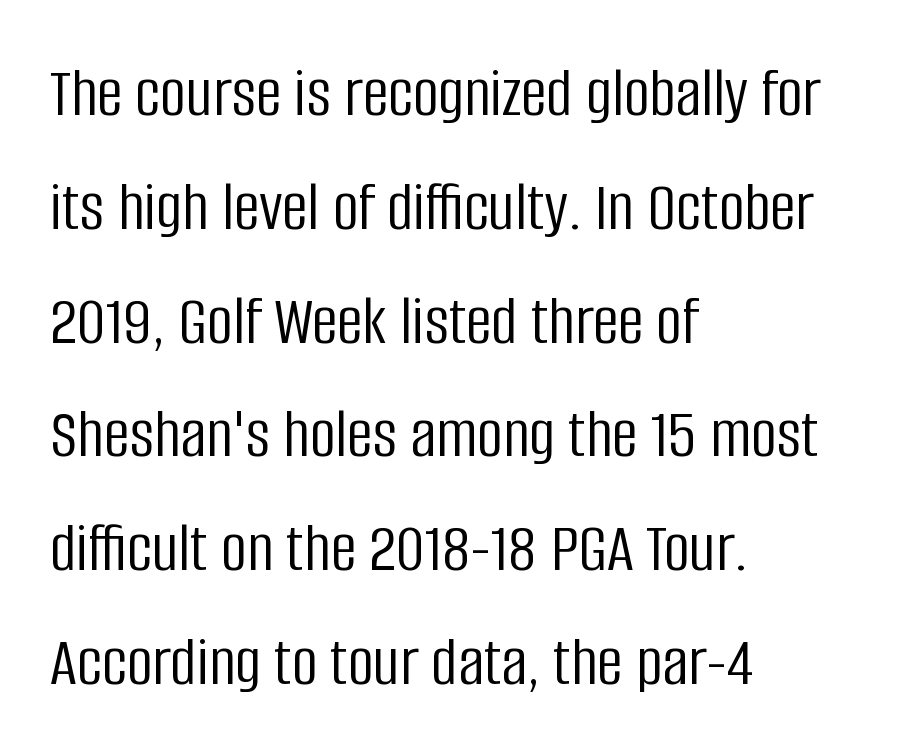
The characters are drawn with everyday or finer stroke widths. What stands out about the letter spacing? Nothing — it is the standard amount. Do the characters align in a grid? No, the font is proportional. This sample is left-justified, so line endings fall wherever the words run out.
